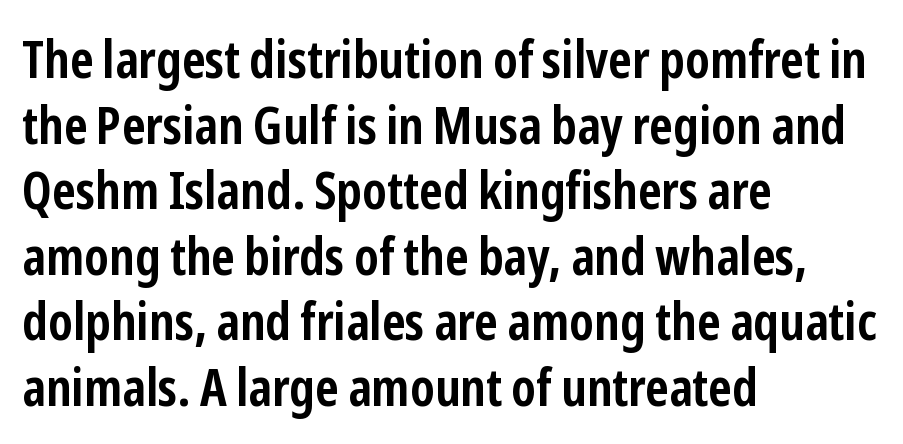
Q: Is the text bold? A: Yes.
Q: Is the text italic (slanted)? A: No, it is upright.
Q: Is the typeface a serif or a sans-serif typeface? A: Sans-serif.
Q: Is the text underlined? A: No.
Q: How is the paragraph aligned? A: Left-aligned.
Q: Is the spacing between letters normal or unusually wide? A: Normal.
Q: Is the spacing between lines tight, normal or loose? A: Normal.
Q: Width (condensed, normal, or wide)? A: Condensed.
Q: Stroke contrast? A: Low.
Q: x-height? A: Medium.
Q: Monospaced? A: No.
